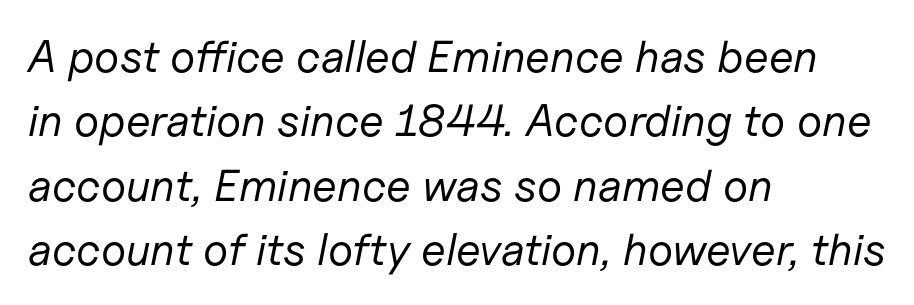
Q: Is the text bold? A: No.
Q: Is the text italic (slanted)? A: Yes, it leans right by about 11 degrees.
Q: Is the text underlined? A: No.
Q: How is the paragraph aligned? A: Left-aligned.
Q: Is the spacing between letters normal or unusually wide? A: Normal.
Q: Is the spacing between lines tight, normal or loose? A: Normal.
Q: Width (condensed, normal, or wide)? A: Normal.
Q: Stroke contrast? A: Low.
Q: x-height? A: Medium.
Q: Monospaced? A: No.
